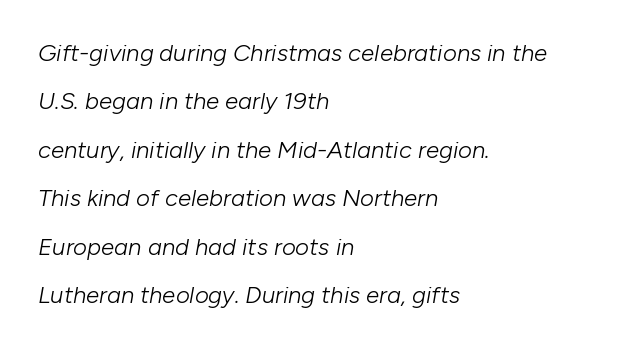
The image shows 24 px text type, italic (leaning right); set left-aligned, loose line spacing (2.02x), normal letter spacing, not underlined.
